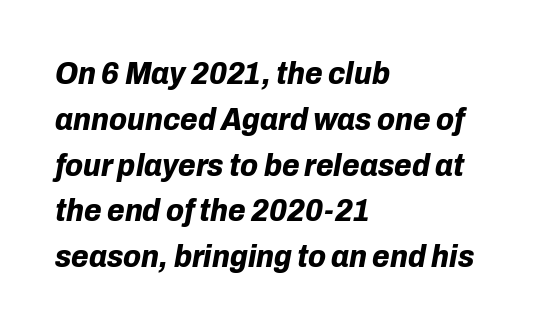
{"italic": "yes", "lean": "right", "slant_degrees": 10, "bold": "yes", "weight": "bold", "width": "normal", "stroke_contrast": "low", "x_height": "medium", "monospaced": "no", "underline": "no", "align": "left", "line_spacing": "normal", "line_spacing_ratio": 1.43, "letter_spacing": "normal", "letter_spacing_em": 0.0, "glyph_px": 32}
